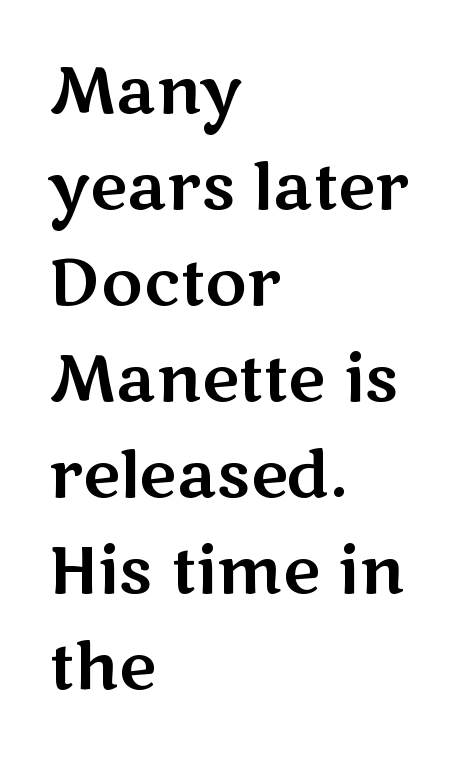
Horizontal alignment here is leftward, the default for most running prose. The letters sit at their default tracking, neither squeezed nor spread. Each letter's strokes conclude bluntly, with no projecting serifs. Quick note: interline space is typical. Notice how the stems are strictly vertical — no italics here. Do the characters align in a grid? No, the font is proportional.
